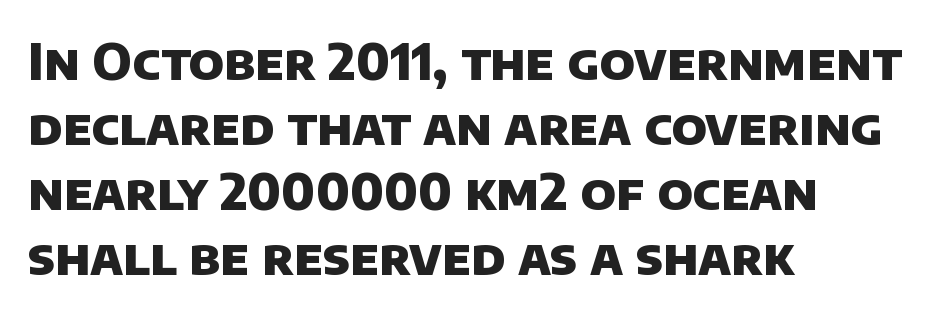
The space directly below the letters is spotless. Caption: bold face, heavy strokes. Note the varied advance widths — an 'i' is clearly narrower than an 'm'. Rows of type keep a routine distance in the vertical direction. One-word summary of the alignment: left.
